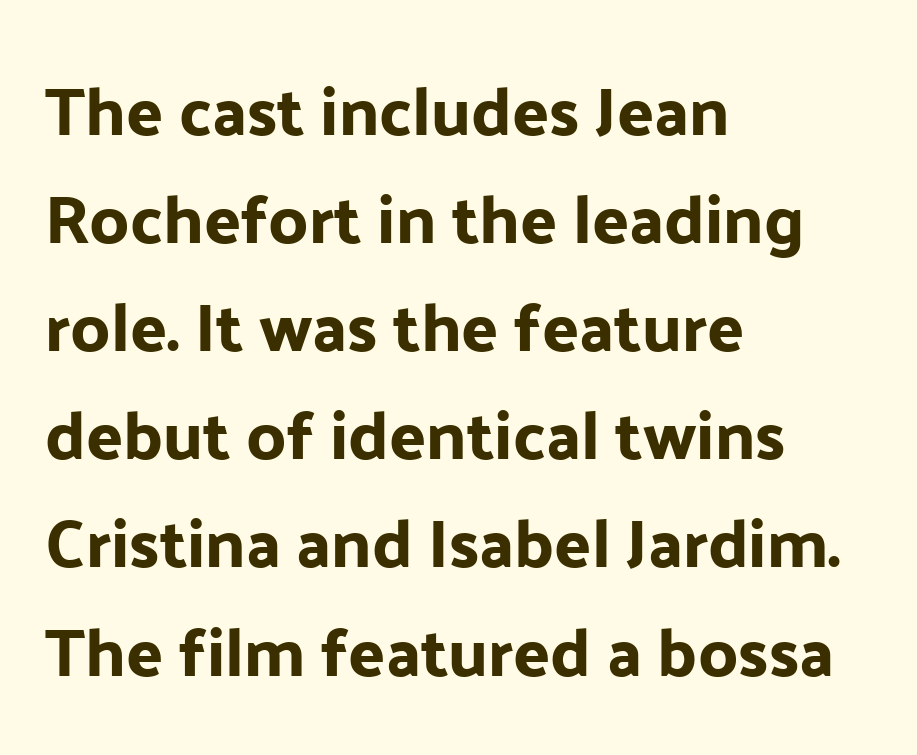
{"serif": "no", "italic": "no", "width": "normal", "stroke_contrast": "low", "x_height": "medium", "monospaced": "no", "underline": "no", "align": "left", "line_spacing": "normal", "line_spacing_ratio": 1.59, "letter_spacing": "normal", "letter_spacing_em": 0.0, "glyph_px": 68}
